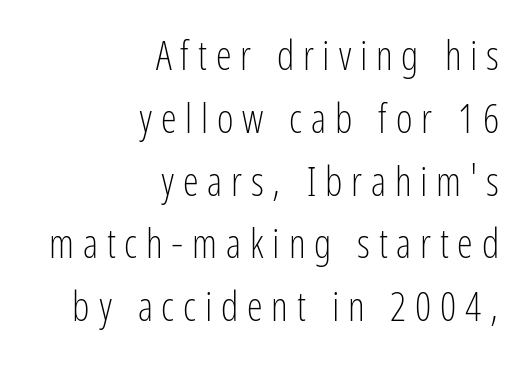
The image shows 40 px light, condensed sans-serif type, upright; set right-aligned, normal line spacing (1.57x), unusually wide letter spacing (+0.22 em), not underlined; low stroke contrast and a medium x-height.
